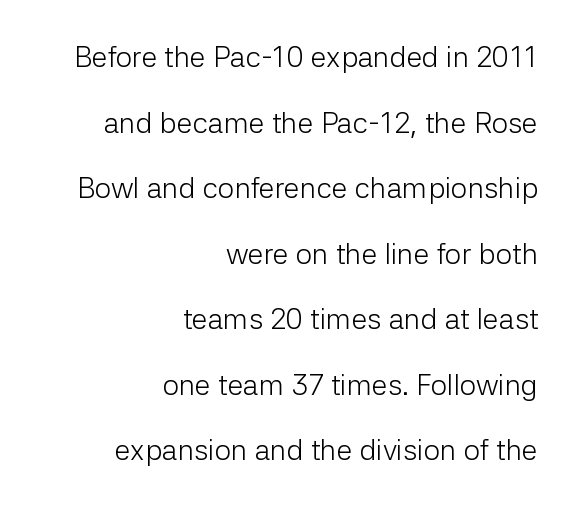
Q: Is the text bold? A: No.
Q: Is the text italic (slanted)? A: No, it is upright.
Q: Is the typeface a serif or a sans-serif typeface? A: Sans-serif.
Q: Is the text underlined? A: No.
Q: How is the paragraph aligned? A: Right-aligned.
Q: Is the spacing between letters normal or unusually wide? A: Normal.
Q: Is the spacing between lines tight, normal or loose? A: Loose.
Q: Width (condensed, normal, or wide)? A: Normal.
Q: Stroke contrast? A: Low.
Q: x-height? A: Medium.
Q: Monospaced? A: No.
